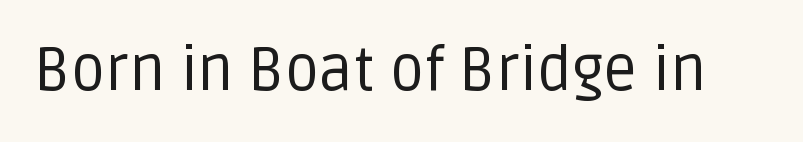
Q: Is the text bold? A: No.
Q: Is the text italic (slanted)? A: No, it is upright.
Q: Is the typeface a serif or a sans-serif typeface? A: Sans-serif.
Q: Is the text underlined? A: No.
Q: Is the spacing between letters normal or unusually wide? A: Normal.
Q: Width (condensed, normal, or wide)? A: Normal.
Q: Stroke contrast? A: Low.
Q: x-height? A: Large.
Q: Monospaced? A: No.
